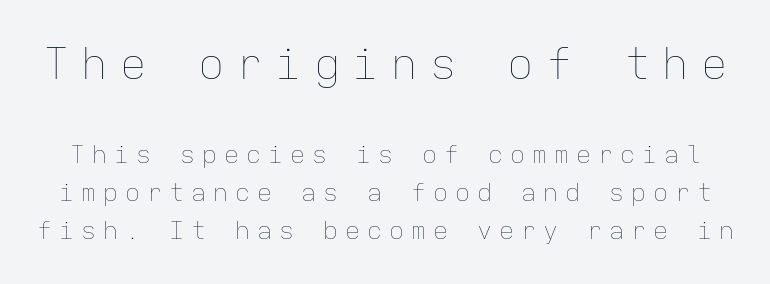
Q: Is the text bold? A: No.
Q: Is the text italic (slanted)? A: No, it is upright.
Q: Is the text underlined? A: No.
Q: Is the spacing between letters normal or unusually wide? A: Unusually wide.
Q: Is the spacing between lines tight, normal or loose? A: Normal.
Q: Which block of text is set in a larger size, the first (top) or the second (bottom)? A: The first (top) one.
Q: Width (condensed, normal, or wide)? A: Normal.
Q: Stroke contrast? A: Low.
Q: x-height? A: Medium.
Q: Monospaced? A: Yes.
